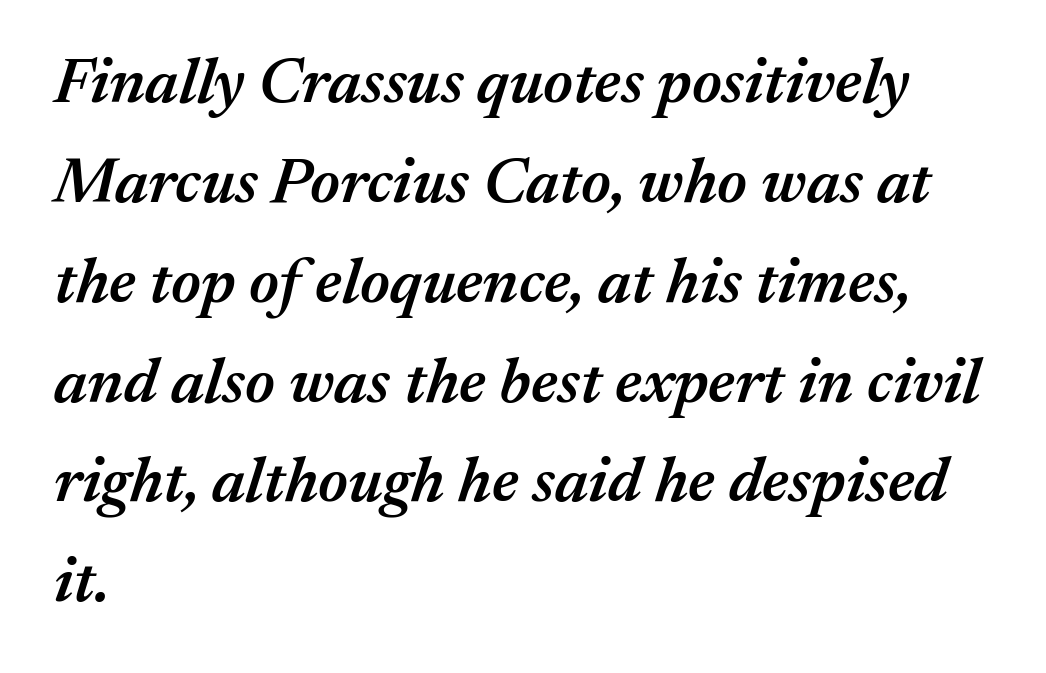
The image shows 64 px semibold type, italic (leaning right); set left-aligned, normal line spacing (1.56x), normal letter spacing, not underlined; medium stroke contrast and a medium x-height.
